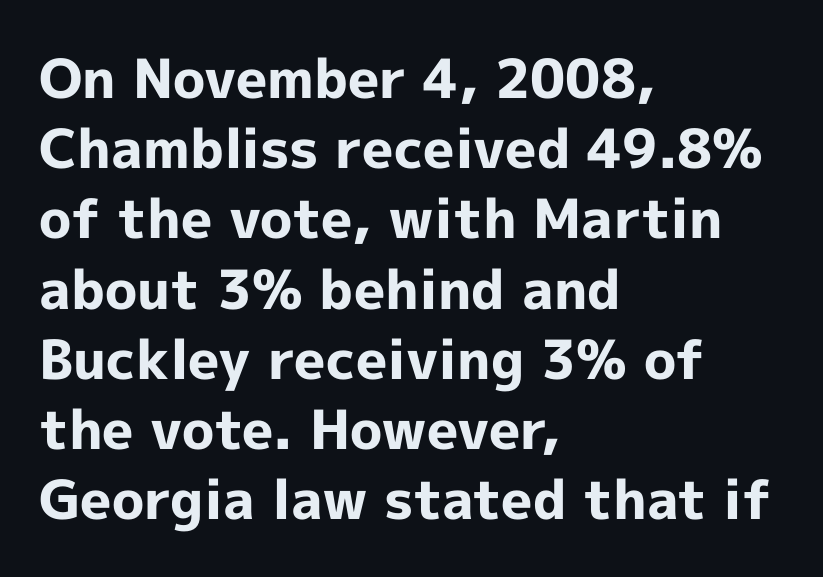
The image shows 54 px bold sans-serif type, upright; set left-aligned, normal line spacing (1.3x), normal letter spacing, not underlined; a medium x-height.
